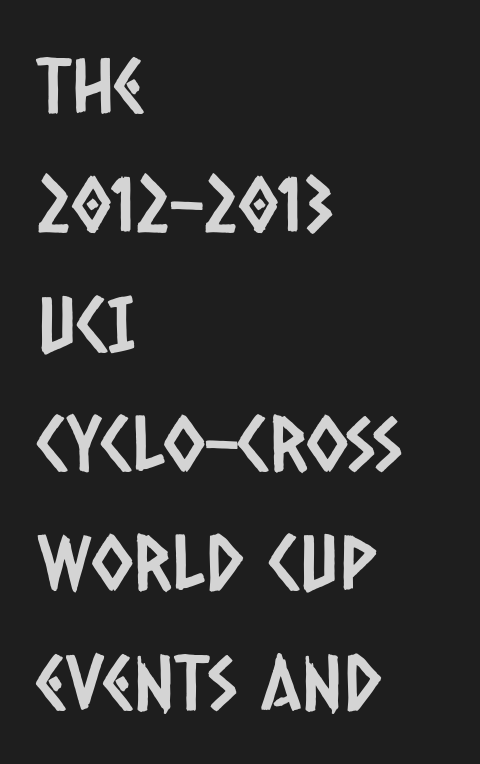
{"serif": "no", "width": "condensed", "stroke_contrast": "low", "x_height": "large", "monospaced": "no", "underline": "no", "align": "left", "line_spacing": "normal", "line_spacing_ratio": 1.57, "letter_spacing": "normal", "letter_spacing_em": 0.0, "glyph_px": 76}
